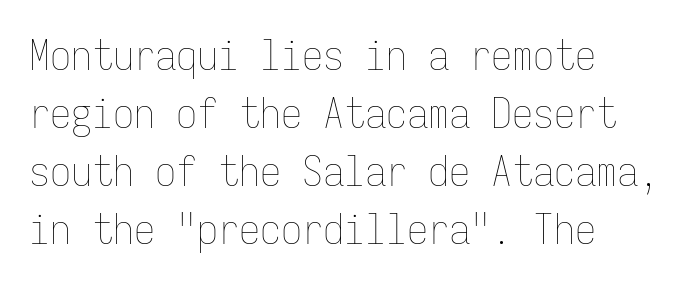
{"italic": "no", "bold": "no", "weight": "thin", "width": "condensed", "stroke_contrast": "low", "x_height": "medium", "monospaced": "yes", "underline": "no", "align": "left", "line_spacing": "normal", "line_spacing_ratio": 1.38, "letter_spacing": "normal", "letter_spacing_em": 0.0, "glyph_px": 42}
